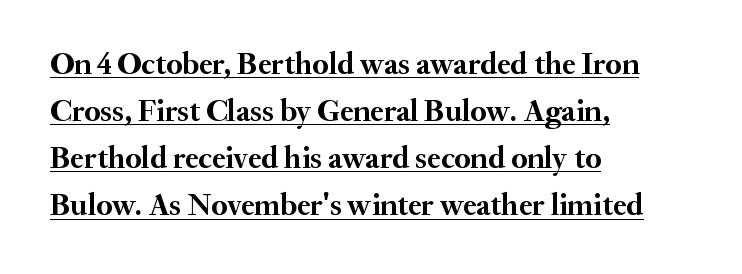
The image shows 31 px semibold serif type, upright; set left-aligned, normal line spacing (1.52x), normal letter spacing, underlined; medium stroke contrast and a small x-height.
